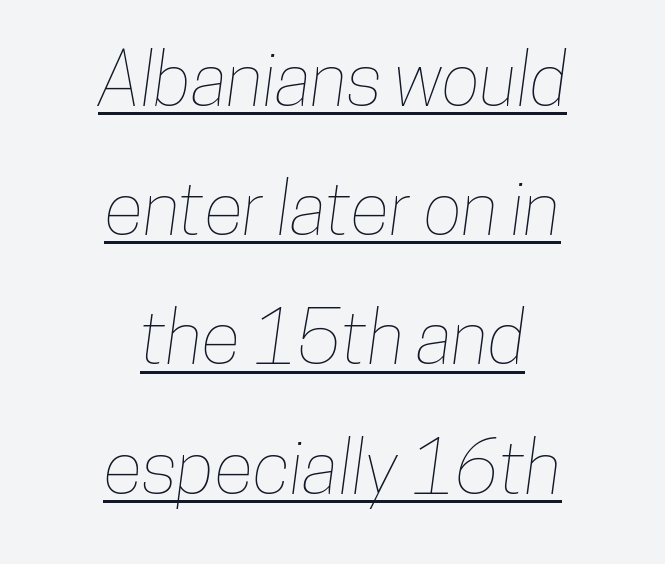
Beneath each row of characters lies a ruled line. Where is the straight margin? There isn't one; the lines are centered. You could not count columns in this text — the font is proportionally spaced. The passage shown has conventional tracking throughout.
